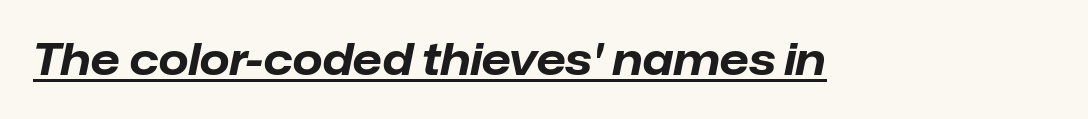
Q: Is the text bold? A: Yes.
Q: Is the text italic (slanted)? A: Yes, it leans right by about 12 degrees.
Q: Is the text underlined? A: Yes.
Q: Is the spacing between letters normal or unusually wide? A: Normal.
Q: Width (condensed, normal, or wide)? A: Normal.
Q: Stroke contrast? A: Low.
Q: x-height? A: Medium.
Q: Monospaced? A: No.
